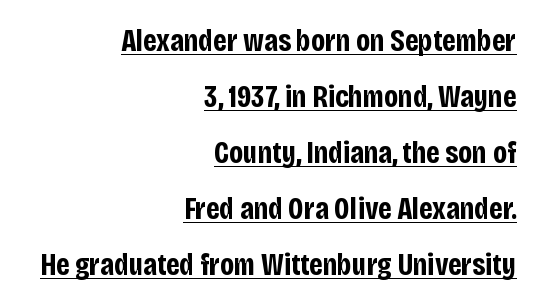
{"serif": "no", "italic": "no", "bold": "yes", "weight": "bold", "width": "condensed", "stroke_contrast": "low", "x_height": "large", "monospaced": "no", "underline": "yes", "align": "right", "line_spacing_ratio": 1.81, "letter_spacing": "normal", "letter_spacing_em": 0.0, "glyph_px": 31}
